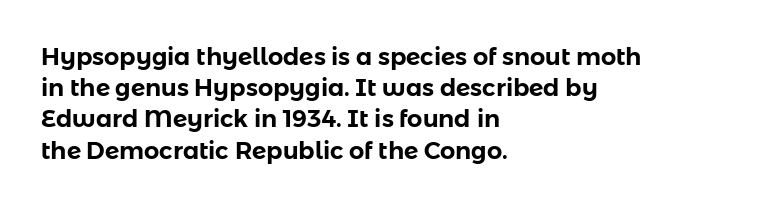
Q: Is the text italic (slanted)? A: No, it is upright.
Q: Is the text underlined? A: No.
Q: How is the paragraph aligned? A: Left-aligned.
Q: Is the spacing between letters normal or unusually wide? A: Normal.
Q: Is the spacing between lines tight, normal or loose? A: Normal.
